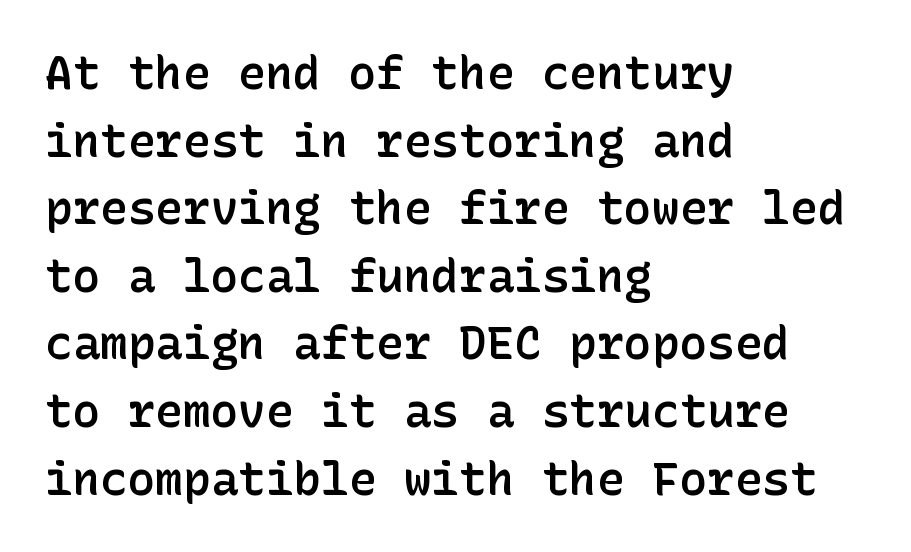
The image shows 46 px semibold sans-serif type, upright; set left-aligned, normal line spacing (1.47x), normal letter spacing, not underlined; low stroke contrast and a medium x-height.
